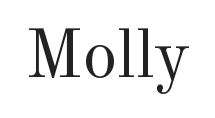
Q: Is the text bold? A: No.
Q: Is the text italic (slanted)? A: No, it is upright.
Q: Is the typeface a serif or a sans-serif typeface? A: Serif.
Q: Is the text underlined? A: No.
Q: Is the spacing between letters normal or unusually wide? A: Normal.
Q: Width (condensed, normal, or wide)? A: Normal.
Q: x-height? A: Small.
Q: Monospaced? A: No.
